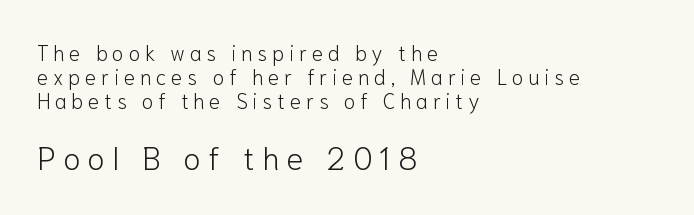
A classic flush-left, rag-right setting is used for this passage. Descenders hang freely into open space. Students, note that the glyphs here are deliberately spaced far apart. Is there much room between lines? No — they nearly touch.
